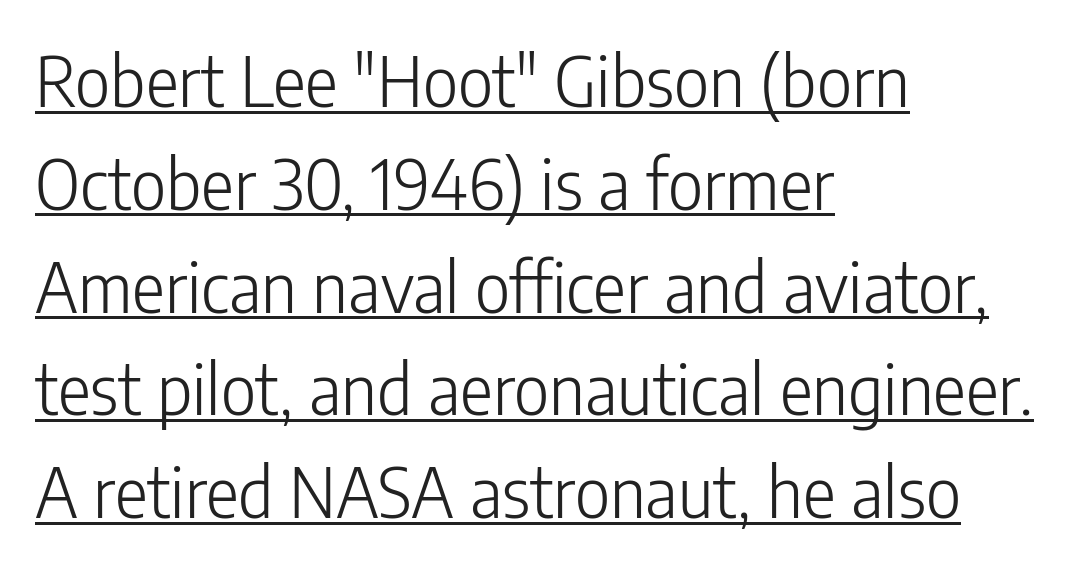
Q: Is the text bold? A: No.
Q: Is the text italic (slanted)? A: No, it is upright.
Q: Is the typeface a serif or a sans-serif typeface? A: Sans-serif.
Q: Is the text underlined? A: Yes.
Q: How is the paragraph aligned? A: Left-aligned.
Q: Is the spacing between letters normal or unusually wide? A: Normal.
Q: Is the spacing between lines tight, normal or loose? A: Normal.
Q: Width (condensed, normal, or wide)? A: Condensed.
Q: Stroke contrast? A: Low.
Q: x-height? A: Medium.
Q: Monospaced? A: No.
